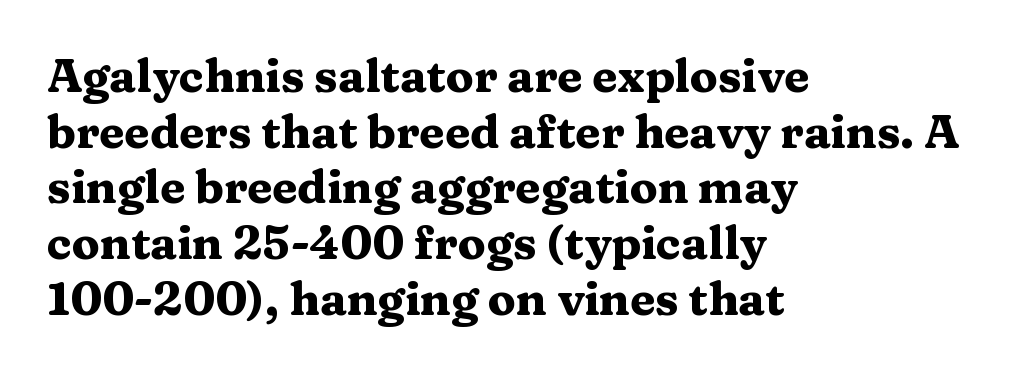
The image shows 46 px heavy, wide serif type, upright; set left-aligned, line spacing 1.21x, normal letter spacing, not underlined; medium stroke contrast and a medium x-height.
